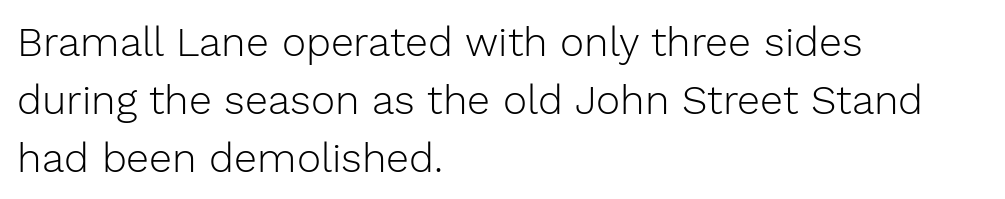
The rendering uses natural spacing where letterforms have individual widths. Weight: in the light-to-regular range. The text was rendered using a sans face with plain stroke endings. Compared with typical body copy, the letter spacing here is the same. Short and long lines alike share a common starting point at left. Type without underlining.
